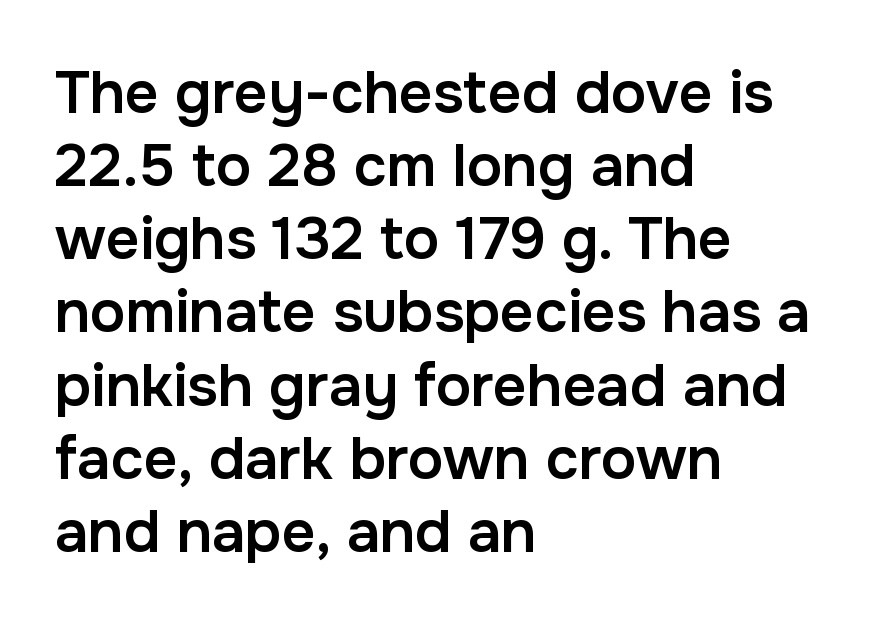
The image shows 59 px semibold sans-serif type, upright; set left-aligned, line spacing 1.24x, normal letter spacing, not underlined; low stroke contrast and a medium x-height.
